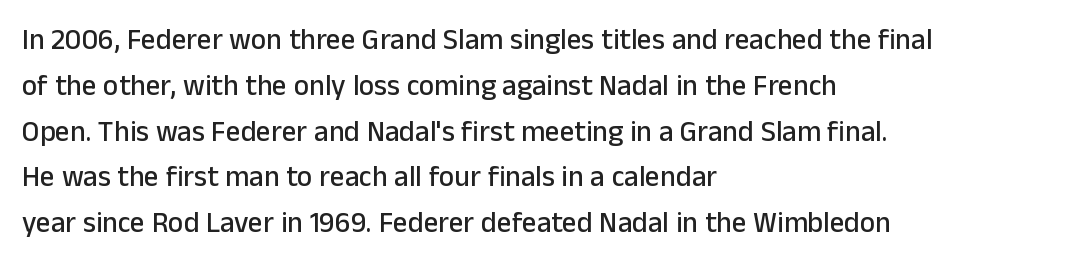
Q: Is the text italic (slanted)? A: No, it is upright.
Q: Is the typeface a serif or a sans-serif typeface? A: Sans-serif.
Q: Is the text underlined? A: No.
Q: How is the paragraph aligned? A: Left-aligned.
Q: Is the spacing between letters normal or unusually wide? A: Normal.
Q: Is the spacing between lines tight, normal or loose? A: Normal.
Q: Width (condensed, normal, or wide)? A: Normal.
Q: Stroke contrast? A: Low.
Q: x-height? A: Medium.
Q: Monospaced? A: No.
